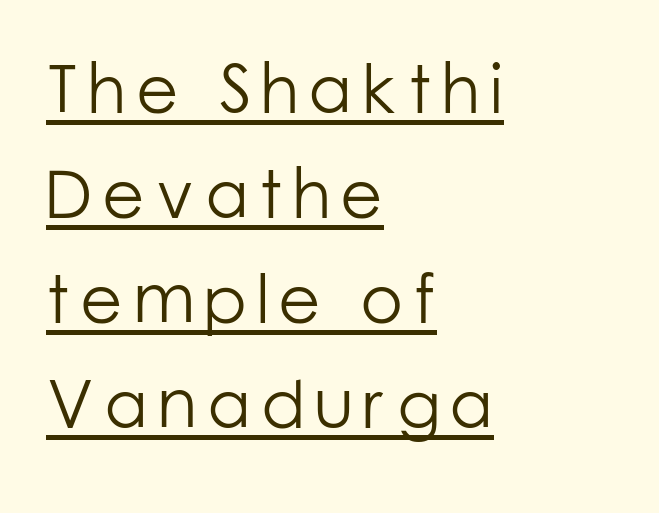
{"serif": "no", "italic": "no", "bold": "no", "weight": "light", "width": "normal", "stroke_contrast": "low", "x_height": "medium", "monospaced": "no", "underline": "yes", "align": "left", "line_spacing": "normal", "line_spacing_ratio": 1.52, "glyph_px": 69}
